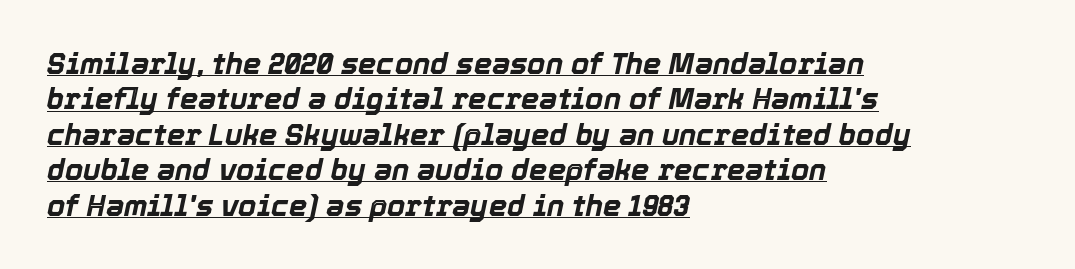
Layout note: lines flush left. Posture: slanted. Chunky letters — that's bold for sure. Has an underline been added? It has. The letters advance in unequal steps, a hallmark of proportional type.
